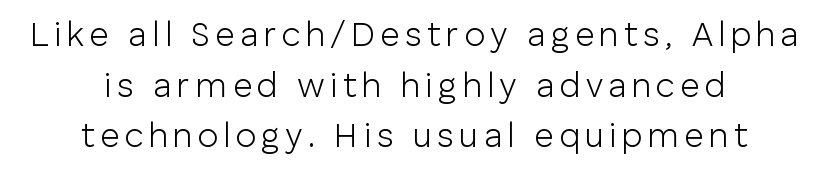
{"serif": "no", "italic": "no", "bold": "no", "weight": "light", "width": "normal", "stroke_contrast": "low", "x_height": "medium", "monospaced": "no", "underline": "no", "align": "center", "line_spacing": "normal", "line_spacing_ratio": 1.49, "glyph_px": 34}
